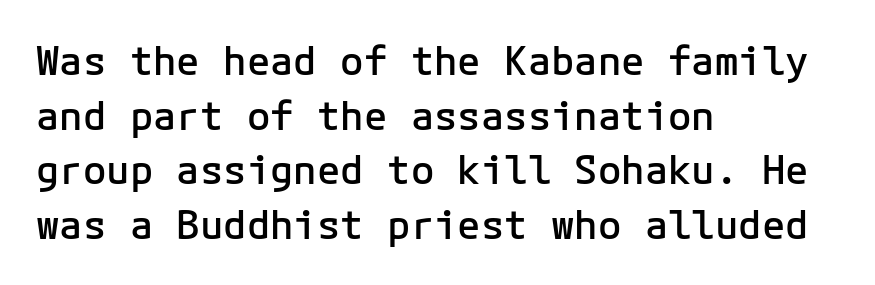
The image shows 39 px semibold sans-serif type, upright; set left-aligned, normal line spacing (1.4x), normal letter spacing, not underlined; low stroke contrast and a medium x-height.
